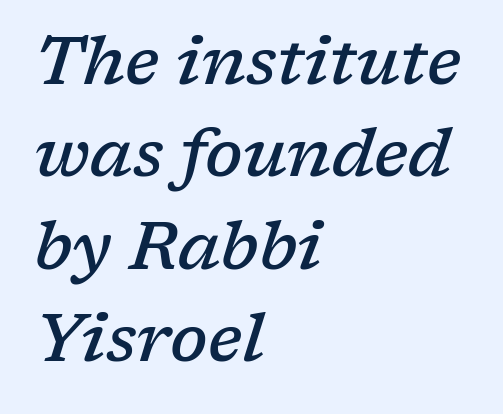
{"serif": "yes", "italic": "yes", "lean": "right", "slant_degrees": 17, "bold": "semi", "weight": "semibold", "width": "normal", "stroke_contrast": "low", "x_height": "medium", "monospaced": "no", "underline": "no", "align": "left", "line_spacing": "normal", "line_spacing_ratio": 1.38, "letter_spacing": "normal", "letter_spacing_em": 0.0, "glyph_px": 67}
